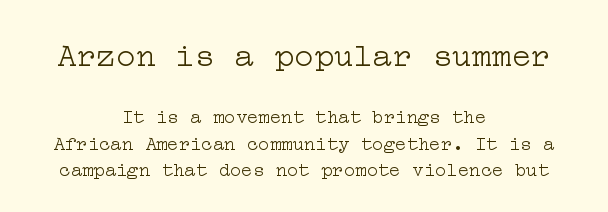
The glyphs are unaccompanied by any horizontal stroke below them. These lines were composed using upright roman letters. Each stroke keeps to a modest, everyday thickness or less. Does extra space separate the letters? No, they use regular spacing. Of the two passages, the one on top uses the larger point size.
